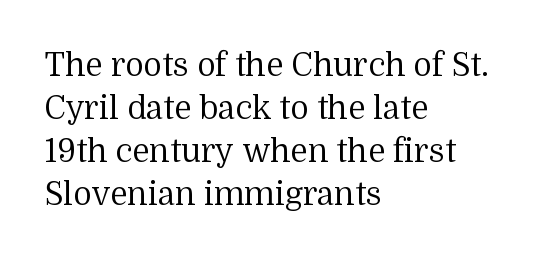
The image shows 32 px regular-weight serif type, upright; set left-aligned, normal line spacing (1.34x), normal letter spacing, not underlined; medium stroke contrast and a medium x-height.
